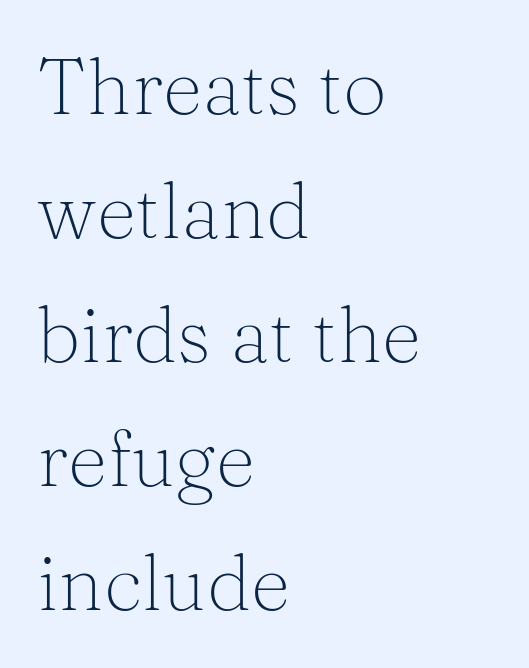
Q: Is the text bold? A: No.
Q: Is the text italic (slanted)? A: No, it is upright.
Q: Is the typeface a serif or a sans-serif typeface? A: Serif.
Q: Is the text underlined? A: No.
Q: How is the paragraph aligned? A: Left-aligned.
Q: Is the spacing between letters normal or unusually wide? A: Normal.
Q: Is the spacing between lines tight, normal or loose? A: Normal.
Q: Width (condensed, normal, or wide)? A: Normal.
Q: Stroke contrast? A: Medium.
Q: x-height? A: Medium.
Q: Monospaced? A: No.
